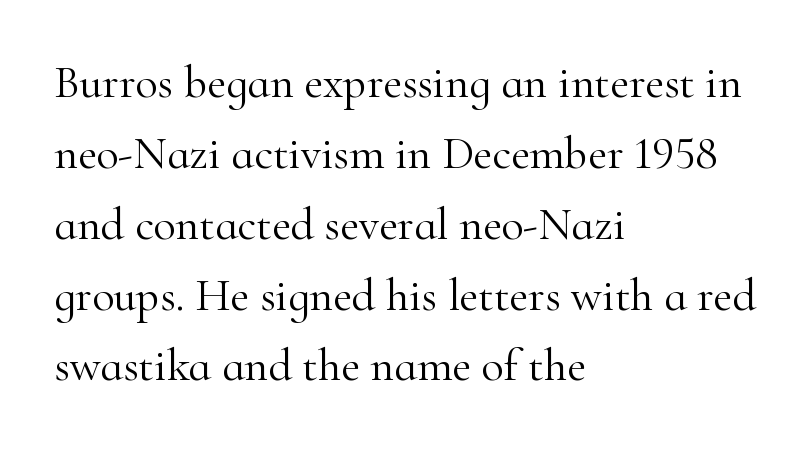
Q: Is the text bold? A: No.
Q: Is the text italic (slanted)? A: No, it is upright.
Q: Is the typeface a serif or a sans-serif typeface? A: Serif.
Q: Is the text underlined? A: No.
Q: How is the paragraph aligned? A: Left-aligned.
Q: Is the spacing between letters normal or unusually wide? A: Normal.
Q: Is the spacing between lines tight, normal or loose? A: Normal.
Q: Width (condensed, normal, or wide)? A: Normal.
Q: Stroke contrast? A: High.
Q: x-height? A: Small.
Q: Monospaced? A: No.
